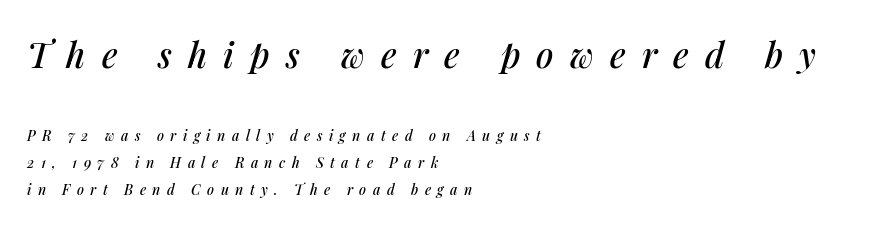
Q: Is the text italic (slanted)? A: Yes, it leans right by about 14 degrees.
Q: Is the text underlined? A: No.
Q: How is the paragraph aligned? A: Left-aligned.
Q: Is the spacing between letters normal or unusually wide? A: Unusually wide.
Q: Is the spacing between lines tight, normal or loose? A: Loose.
Q: Which block of text is set in a larger size, the first (top) or the second (bottom)? A: The first (top) one.
Q: Width (condensed, normal, or wide)? A: Normal.
Q: Stroke contrast? A: Medium.
Q: x-height? A: Medium.
Q: Monospaced? A: No.
